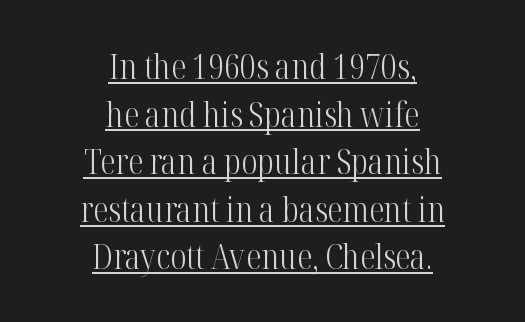
{"serif": "yes", "italic": "no", "bold": "no", "weight": "light", "width": "condensed", "stroke_contrast": "high", "x_height": "medium", "monospaced": "no", "underline": "yes", "align": "center", "line_spacing": "normal", "line_spacing_ratio": 1.4, "letter_spacing": "normal", "letter_spacing_em": 0.0, "glyph_px": 34}
